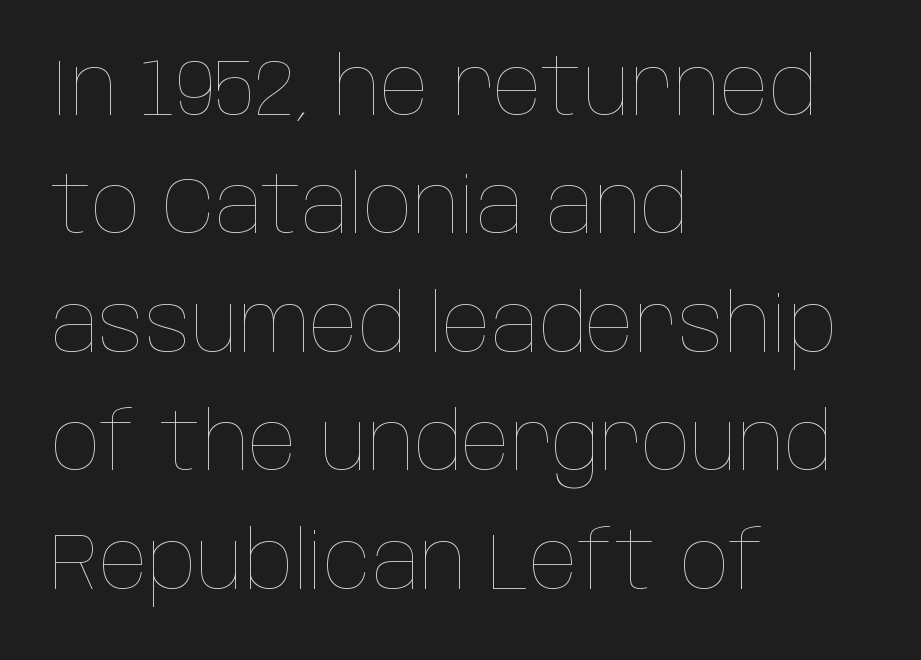
{"italic": "no", "bold": "no", "weight": "thin", "width": "condensed", "stroke_contrast": "low", "x_height": "large", "monospaced": "no", "underline": "no", "align": "left", "line_spacing": "normal", "line_spacing_ratio": 1.48, "letter_spacing": "normal", "letter_spacing_em": 0.0, "glyph_px": 80}
